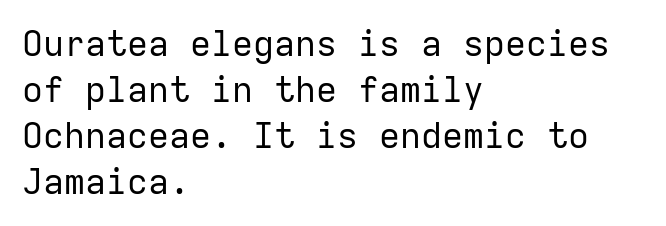
Q: Is the text bold? A: No.
Q: Is the text italic (slanted)? A: No, it is upright.
Q: Is the typeface a serif or a sans-serif typeface? A: Sans-serif.
Q: Is the text underlined? A: No.
Q: How is the paragraph aligned? A: Left-aligned.
Q: Is the spacing between letters normal or unusually wide? A: Normal.
Q: Is the spacing between lines tight, normal or loose? A: Normal.
Q: Width (condensed, normal, or wide)? A: Normal.
Q: Stroke contrast? A: Low.
Q: x-height? A: Medium.
Q: Monospaced? A: Yes.
